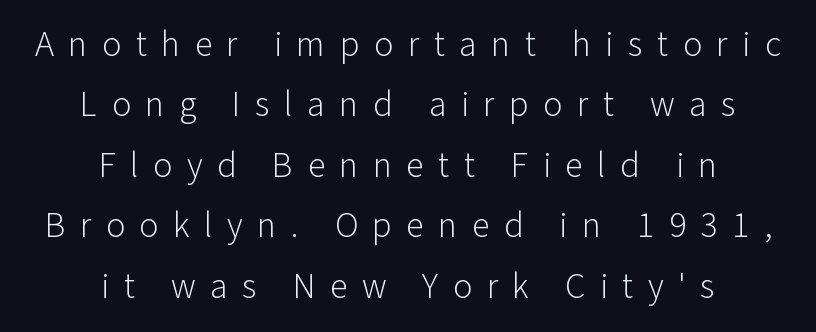
Q: Is the text bold? A: No.
Q: Is the text italic (slanted)? A: No, it is upright.
Q: Is the typeface a serif or a sans-serif typeface? A: Sans-serif.
Q: Is the text underlined? A: No.
Q: How is the paragraph aligned? A: Centered.
Q: Is the spacing between letters normal or unusually wide? A: Unusually wide.
Q: Is the spacing between lines tight, normal or loose? A: Normal.
Q: Width (condensed, normal, or wide)? A: Normal.
Q: Stroke contrast? A: Low.
Q: x-height? A: Medium.
Q: Monospaced? A: No.
